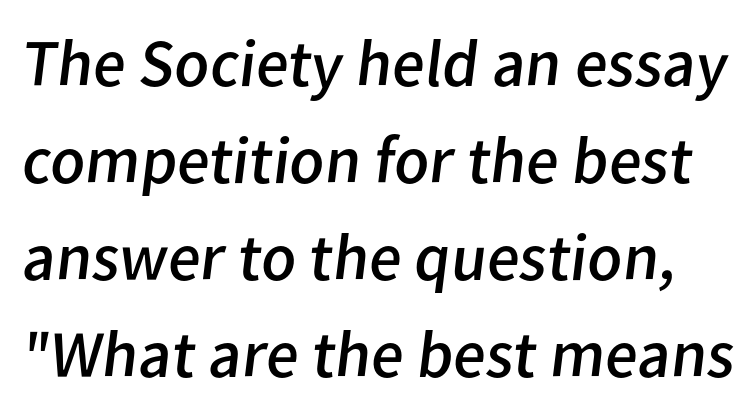
The image shows 67 px regular-weight sans-serif type; set normal line spacing (1.45x), normal letter spacing, not underlined; low stroke contrast and a medium x-height.
